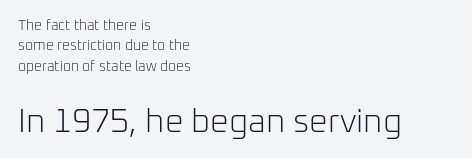
The image shows 33 px light sans-serif type, upright; set left-aligned, normal line spacing (1.45x), normal letter spacing, not underlined; the second (bottom) block is 2.36x larger; low stroke contrast and a medium x-height.
